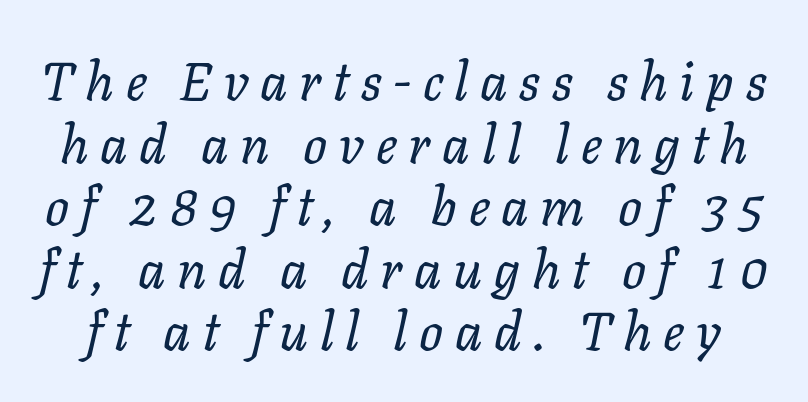
{"italic": "yes", "lean": "right", "slant_degrees": 11, "bold": "no", "weight": "regular", "width": "normal", "stroke_contrast": "low", "x_height": "medium", "monospaced": "no", "underline": "no", "line_spacing_ratio": 1.18, "letter_spacing": "wide", "letter_spacing_em": 0.22, "glyph_px": 53}
